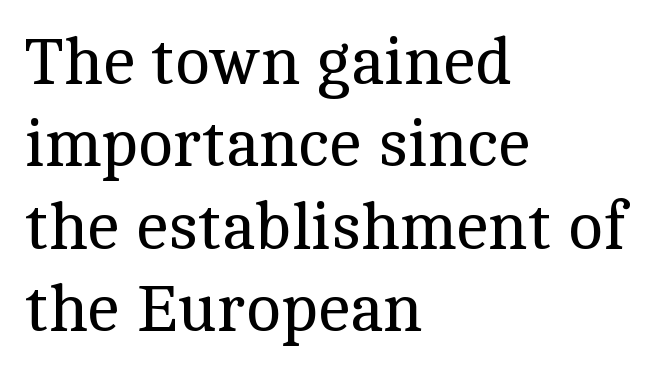
The image shows 66 px regular-weight serif type, upright; set left-aligned, normal line spacing (1.25x), normal letter spacing, not underlined; a medium x-height.
